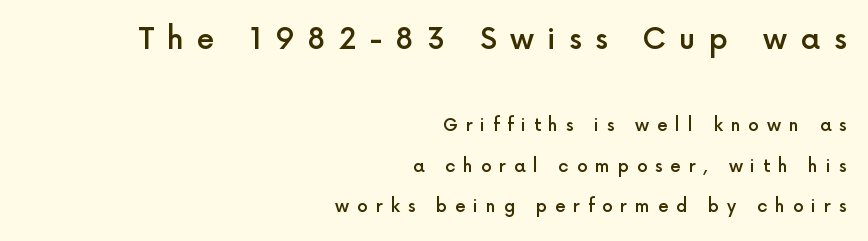
Q: Is the text bold? A: Semi-bold.
Q: Is the text italic (slanted)? A: No, it is upright.
Q: Is the typeface a serif or a sans-serif typeface? A: Sans-serif.
Q: Is the text underlined? A: No.
Q: How is the paragraph aligned? A: Right-aligned.
Q: Is the spacing between letters normal or unusually wide? A: Unusually wide.
Q: Is the spacing between lines tight, normal or loose? A: Loose.
Q: Which block of text is set in a larger size, the first (top) or the second (bottom)? A: The first (top) one.
Q: Width (condensed, normal, or wide)? A: Normal.
Q: x-height? A: Medium.
Q: Monospaced? A: No.
